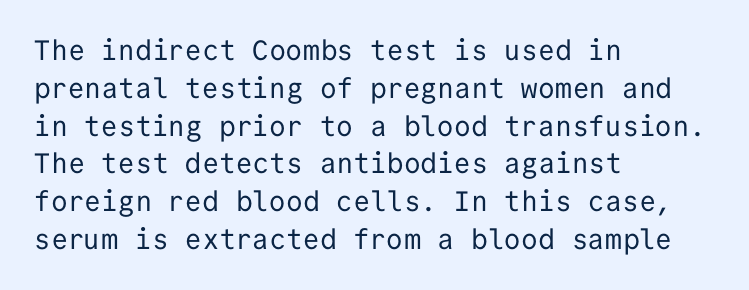
The image shows 28 px regular-weight sans-serif type, upright, monospaced; set left-aligned, normal line spacing (1.35x), normal letter spacing, not underlined; low stroke contrast and a medium x-height.
